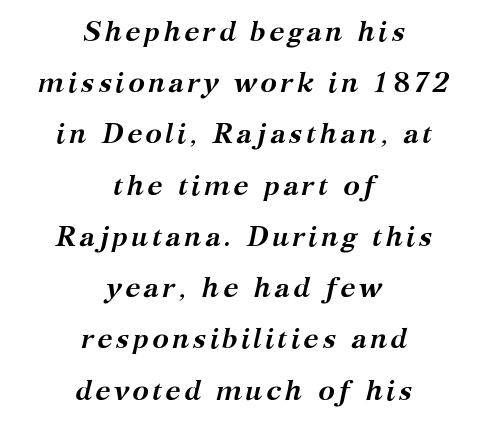
Q: Is the text bold? A: Yes.
Q: Is the text italic (slanted)? A: Yes, it leans right by about 12 degrees.
Q: Is the typeface a serif or a sans-serif typeface? A: Serif.
Q: Is the text underlined? A: No.
Q: How is the paragraph aligned? A: Centered.
Q: Width (condensed, normal, or wide)? A: Normal.
Q: Stroke contrast? A: Medium.
Q: x-height? A: Medium.
Q: Monospaced? A: No.
